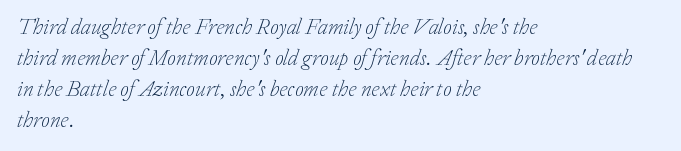
The image shows 22 px text type, italic (leaning right); set left-aligned, normal line spacing (1.41x), normal letter spacing, not underlined.
